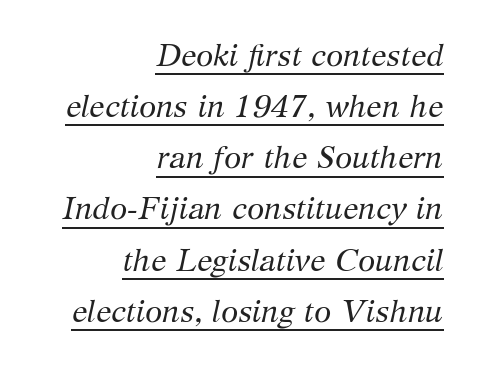
{"serif": "yes", "italic": "yes", "lean": "right", "slant_degrees": 12, "bold": "no", "weight": "regular", "width": "normal", "stroke_contrast": "medium", "x_height": "medium", "monospaced": "no", "underline": "yes", "align": "right", "line_spacing": "normal", "line_spacing_ratio": 1.65, "letter_spacing": "normal", "letter_spacing_em": 0.0, "glyph_px": 31}
